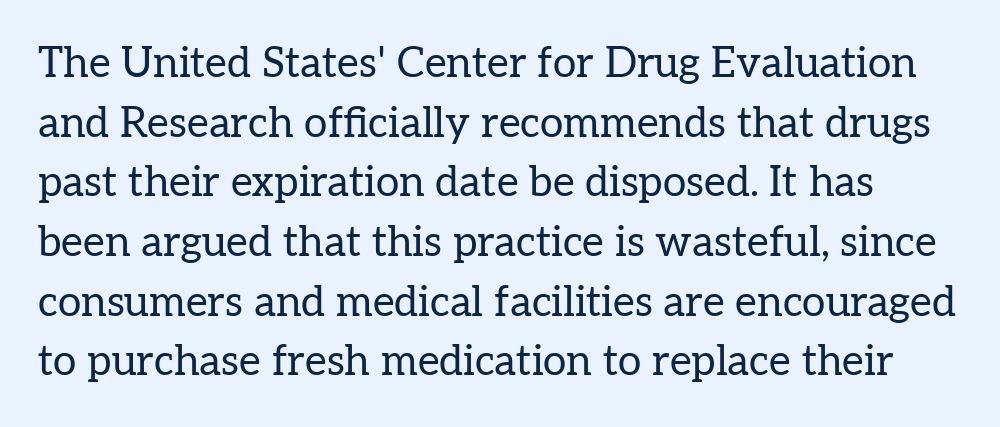
Q: Is the text bold? A: No.
Q: Is the text italic (slanted)? A: No, it is upright.
Q: Is the typeface a serif or a sans-serif typeface? A: Serif.
Q: Is the text underlined? A: No.
Q: Is the spacing between letters normal or unusually wide? A: Normal.
Q: Is the spacing between lines tight, normal or loose? A: Normal.
Q: Width (condensed, normal, or wide)? A: Normal.
Q: Stroke contrast? A: Low.
Q: x-height? A: Medium.
Q: Monospaced? A: No.
